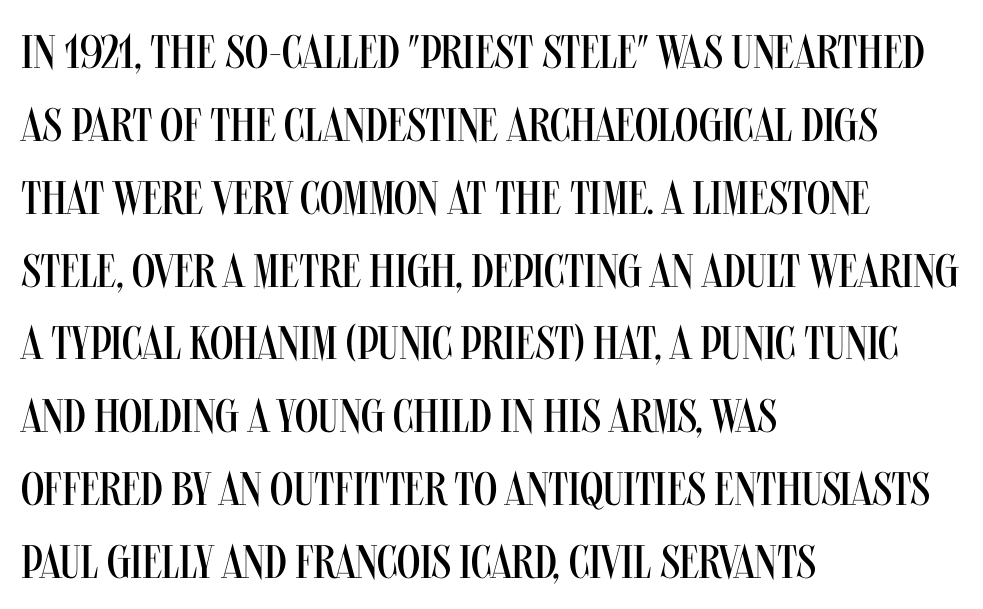
You can tell from the bare stems that sans-serif type was used. Just letters on the line, the space beneath them empty. Varying glyph widths throughout — classic text-font behaviour. Look at the tracking — it's just the regular setting, nothing added.
